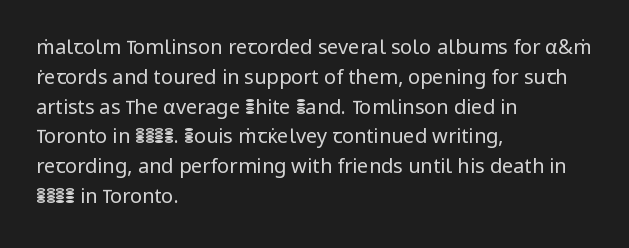
{"italic": "no", "bold": "no", "underline": "no", "align": "left", "line_spacing": "normal", "line_spacing_ratio": 1.49, "letter_spacing": "normal", "letter_spacing_em": 0.0, "glyph_px": 20}
